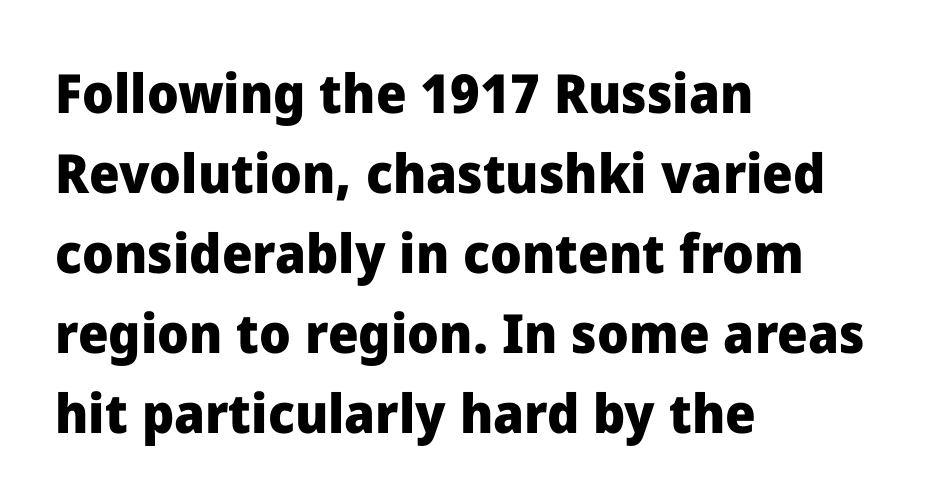
Q: Is the text bold? A: Yes.
Q: Is the text italic (slanted)? A: No, it is upright.
Q: Is the typeface a serif or a sans-serif typeface? A: Sans-serif.
Q: Is the text underlined? A: No.
Q: How is the paragraph aligned? A: Left-aligned.
Q: Is the spacing between letters normal or unusually wide? A: Normal.
Q: Is the spacing between lines tight, normal or loose? A: Normal.
Q: Width (condensed, normal, or wide)? A: Normal.
Q: Stroke contrast? A: Low.
Q: x-height? A: Medium.
Q: Monospaced? A: No.
